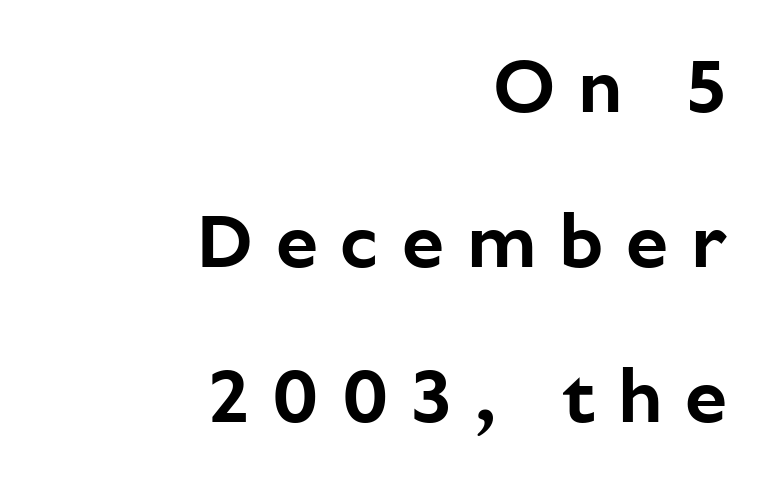
Typographically, this falls in the sans-serif category. What stands out about the letter spacing? Its width — letters are far apart. The rendering uses a large line-height, opening up the rows. The passage is arranged like a letterhead date or caption credit — flush right.
